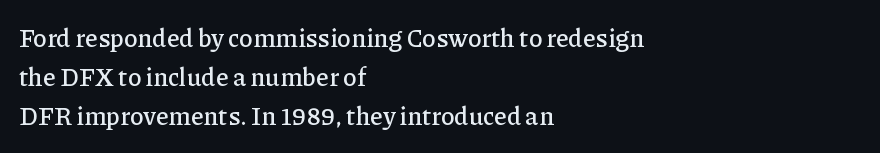
The image shows 25 px text type, upright; set left-aligned, normal line spacing (1.57x), normal letter spacing, not underlined.
